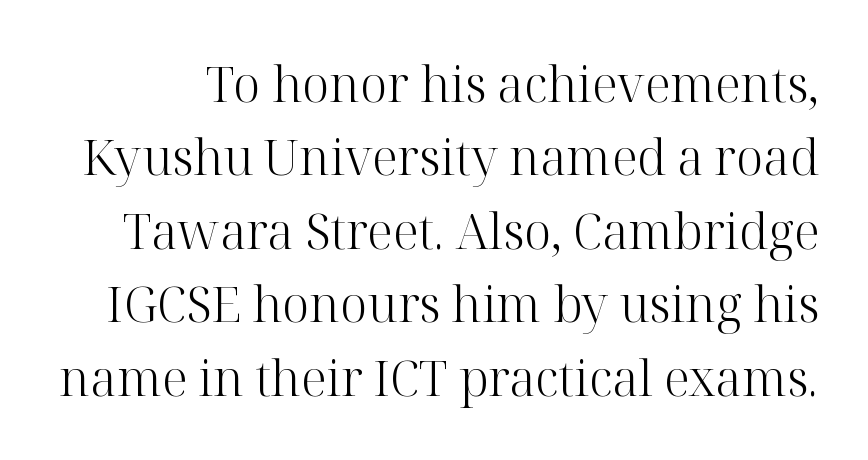
Stroke terminals: seriffed. Honestly, the row spacing looks completely unremarkable. You could not count columns in this text — the font is proportionally spaced. The typesetting does not lean heavy: it is not bold. Does extra space separate the letters? No, they use regular spacing.
